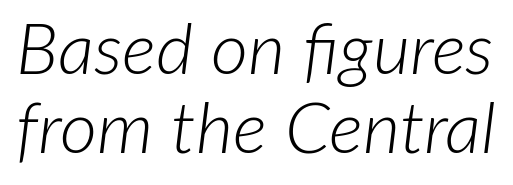
The designer dialed line spacing down below the default. Words appear dense and cohesive because spacing is normal. Do the characters align in a grid? No, the font is proportional. The letterforms sit at book weight or below.
